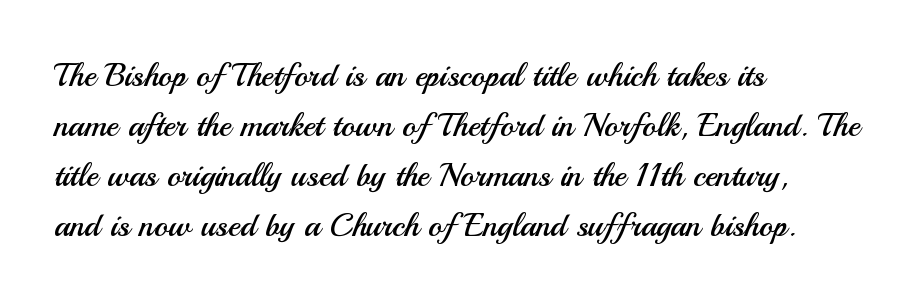
{"serif": "no", "bold": "no", "weight": "regular", "width": "normal", "stroke_contrast": "medium", "x_height": "small", "monospaced": "no", "underline": "no", "align": "left", "line_spacing": "normal", "line_spacing_ratio": 1.52, "letter_spacing": "normal", "letter_spacing_em": 0.0, "glyph_px": 33}
